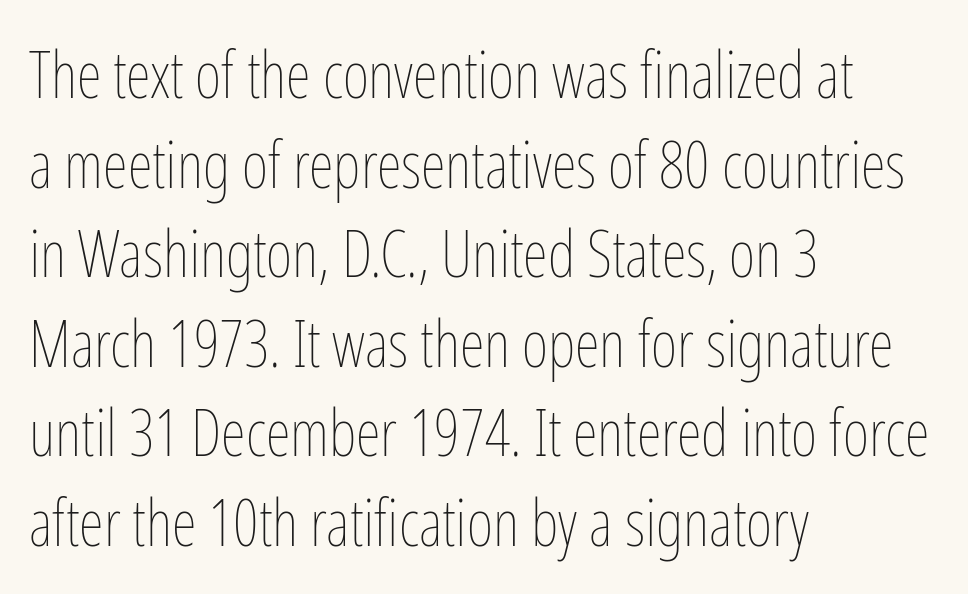
The image shows 64 px thin, condensed type, upright; set left-aligned, normal line spacing (1.4x), normal letter spacing, not underlined; low stroke contrast and a medium x-height.
